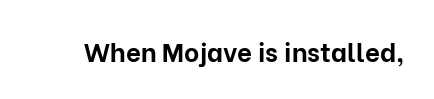
{"italic": "no", "bold": "yes", "underline": "no", "letter_spacing": "normal", "letter_spacing_em": 0.0, "glyph_px": 26}
